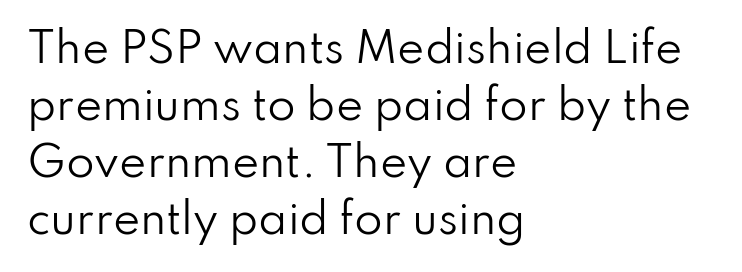
Q: Is the text bold? A: No.
Q: Is the text italic (slanted)? A: No, it is upright.
Q: Is the typeface a serif or a sans-serif typeface? A: Sans-serif.
Q: Is the text underlined? A: No.
Q: How is the paragraph aligned? A: Left-aligned.
Q: Is the spacing between letters normal or unusually wide? A: Normal.
Q: Is the spacing between lines tight, normal or loose? A: Normal.
Q: Width (condensed, normal, or wide)? A: Normal.
Q: Stroke contrast? A: Low.
Q: x-height? A: Small.
Q: Monospaced? A: No.
